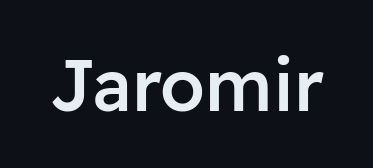
{"serif": "no", "italic": "no", "bold": "semi", "weight": "semibold", "width": "normal", "stroke_contrast": "low", "x_height": "medium", "monospaced": "no", "underline": "no", "letter_spacing": "normal", "letter_spacing_em": 0.0, "glyph_px": 72}
